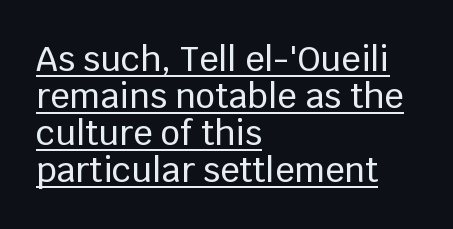
Has an underline been added? It has. Default kerning and tracking; the words read as compact shapes. The type family on display is of the sans-serif kind. Nope, not italic — everything's standing straight. Closely set lines give the paragraph a compact silhouette.
